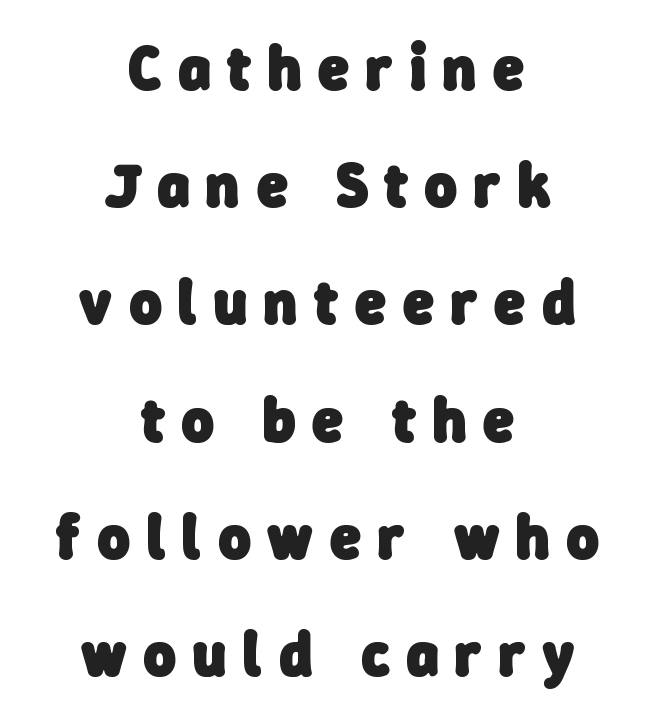
The type is letterspaced generously, with wide tracking. Strong, thick strokes mark this as bold type. The space directly below the letters is spotless. Examine the stroke ends and you'll find no serifs. Character widths vary here, with narrow letters taking less room than wide ones. The setting favours the middle, as headings and verse often do.
